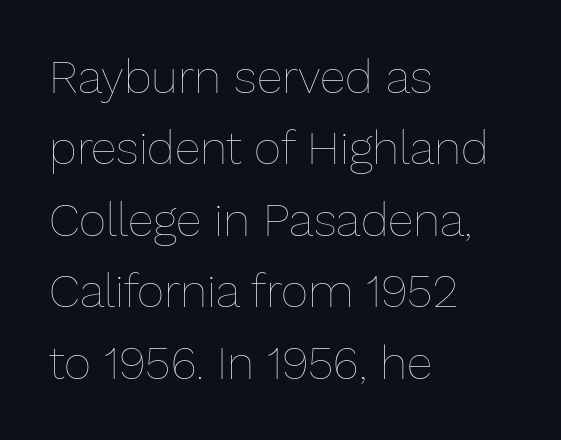
Between one letter and the next there's only the usual sliver of space. Italic: no, the glyphs are upright roman. Does the leading feel generous? No, just average. No heavy texture on the line: the type isn't bold. The zone under the glyphs is completely vacant. Varying glyph widths throughout — classic text-font behaviour.
